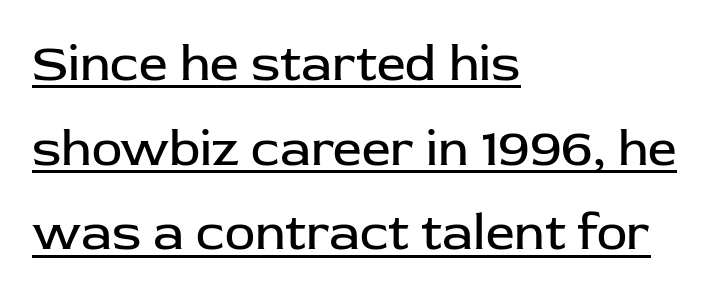
Q: Is the text bold? A: No.
Q: Is the text italic (slanted)? A: No, it is upright.
Q: Is the typeface a serif or a sans-serif typeface? A: Sans-serif.
Q: Is the text underlined? A: Yes.
Q: How is the paragraph aligned? A: Left-aligned.
Q: Is the spacing between letters normal or unusually wide? A: Normal.
Q: Is the spacing between lines tight, normal or loose? A: Normal.
Q: Width (condensed, normal, or wide)? A: Normal.
Q: Stroke contrast? A: Low.
Q: x-height? A: Medium.
Q: Monospaced? A: No.
